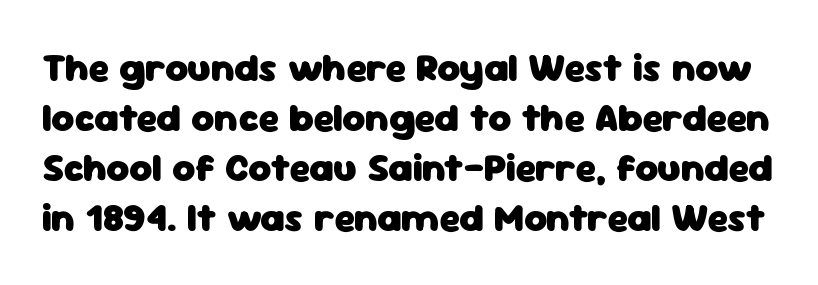
{"serif": "no", "italic": "no", "bold": "yes", "weight": "heavy", "width": "normal", "stroke_contrast": "low", "x_height": "medium", "monospaced": "no", "underline": "no", "line_spacing": "normal", "line_spacing_ratio": 1.28, "letter_spacing": "normal", "letter_spacing_em": 0.0, "glyph_px": 39}
